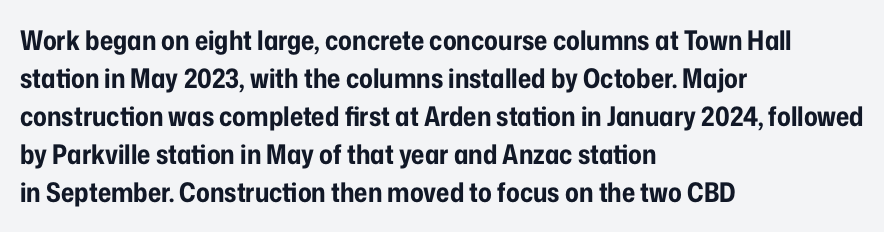
{"italic": "no", "bold": "yes", "underline": "no", "align": "left", "line_spacing": "normal", "line_spacing_ratio": 1.41, "letter_spacing": "normal", "letter_spacing_em": 0.0, "glyph_px": 27}
